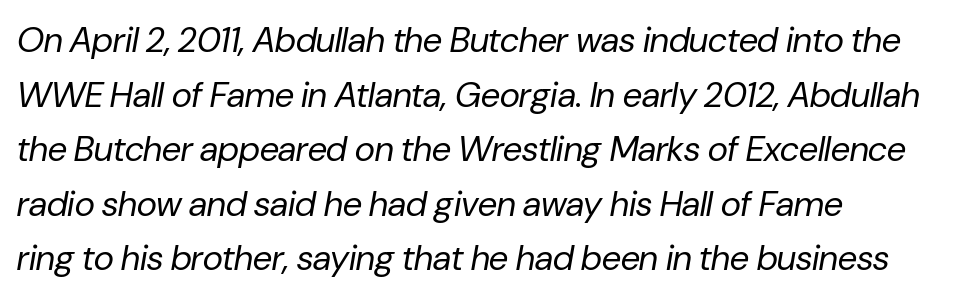
{"italic": "yes", "lean": "right", "slant_degrees": 10, "bold": "no", "weight": "regular", "width": "normal", "stroke_contrast": "low", "x_height": "medium", "monospaced": "no", "underline": "no", "align": "left", "line_spacing": "normal", "line_spacing_ratio": 1.56, "letter_spacing": "normal", "letter_spacing_em": 0.0, "glyph_px": 35}
